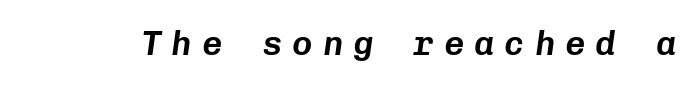
Is this a fixed-width face? Yes — each glyph sits in an identical cell. Quick note: italic. Rule under the text: the space is simply empty. Letter spacing: wide.
